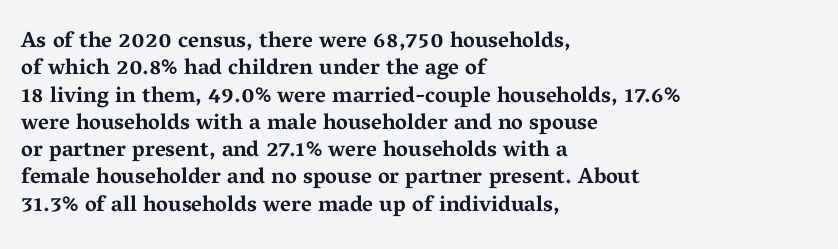
{"italic": "no", "bold": "yes", "underline": "no", "align": "left", "line_spacing_ratio": 1.24, "letter_spacing": "normal", "letter_spacing_em": 0.0, "glyph_px": 22}
